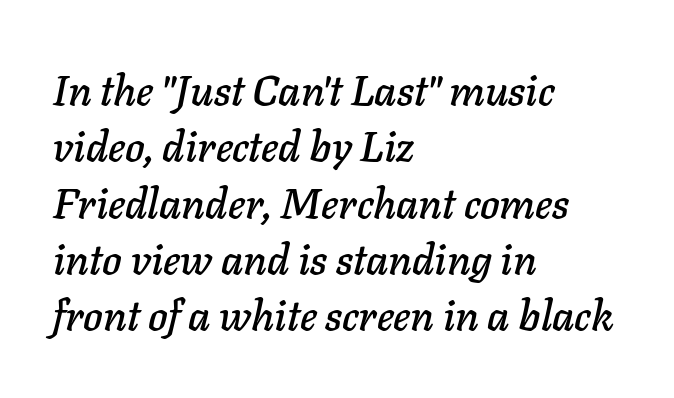
{"italic": "yes", "lean": "right", "slant_degrees": 11, "width": "normal", "stroke_contrast": "low", "x_height": "medium", "monospaced": "no", "underline": "no", "align": "left", "line_spacing": "normal", "line_spacing_ratio": 1.34, "letter_spacing": "normal", "letter_spacing_em": 0.0, "glyph_px": 42}
